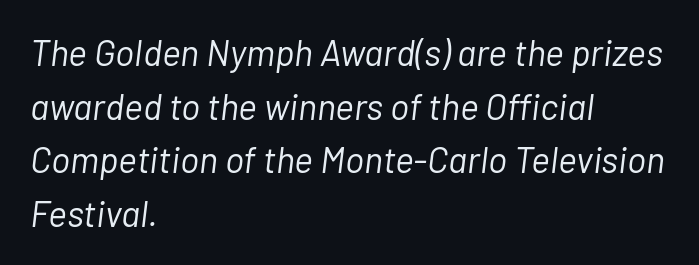
{"italic": "yes", "lean": "right", "slant_degrees": 7, "bold": "no", "weight": "light", "width": "normal", "stroke_contrast": "low", "x_height": "medium", "monospaced": "no", "underline": "no", "align": "left", "line_spacing": "normal", "line_spacing_ratio": 1.49, "letter_spacing": "normal", "letter_spacing_em": 0.0, "glyph_px": 36}
